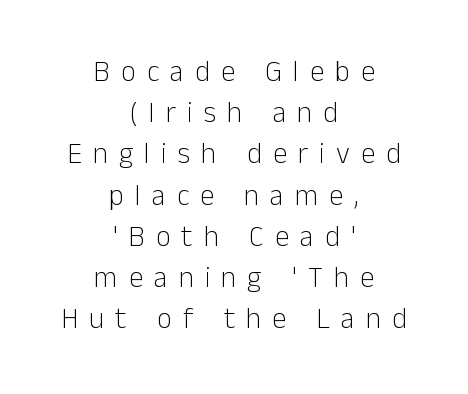
Q: Is the text bold? A: No.
Q: Is the text italic (slanted)? A: No, it is upright.
Q: Is the typeface a serif or a sans-serif typeface? A: Sans-serif.
Q: Is the text underlined? A: No.
Q: How is the paragraph aligned? A: Centered.
Q: Is the spacing between letters normal or unusually wide? A: Unusually wide.
Q: Is the spacing between lines tight, normal or loose? A: Normal.
Q: Width (condensed, normal, or wide)? A: Normal.
Q: Stroke contrast? A: Low.
Q: x-height? A: Medium.
Q: Monospaced? A: No.
